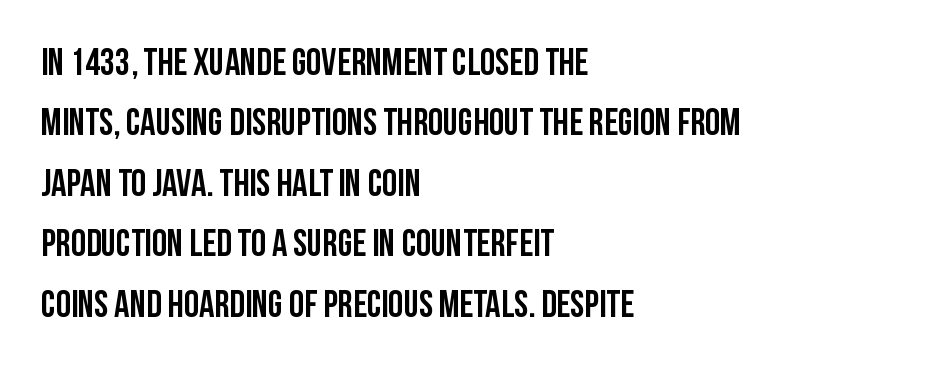
Check under the words: just untouched page. These lines stack with their left ends in a neat column. Nope, not italic — everything's standing straight. Think of a printed novel: that variable character pitch is what you see here. The space between consecutive lines is moderate. No extra tracking has been applied to these lines.
